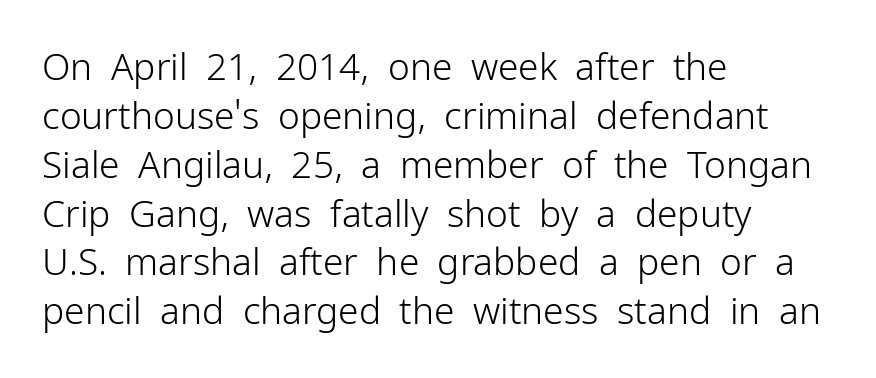
{"serif": "no", "italic": "no", "bold": "no", "weight": "light", "width": "normal", "stroke_contrast": "low", "x_height": "medium", "monospaced": "no", "underline": "no", "align": "left", "line_spacing": "normal", "line_spacing_ratio": 1.32, "letter_spacing": "normal", "letter_spacing_em": 0.0, "glyph_px": 37}
